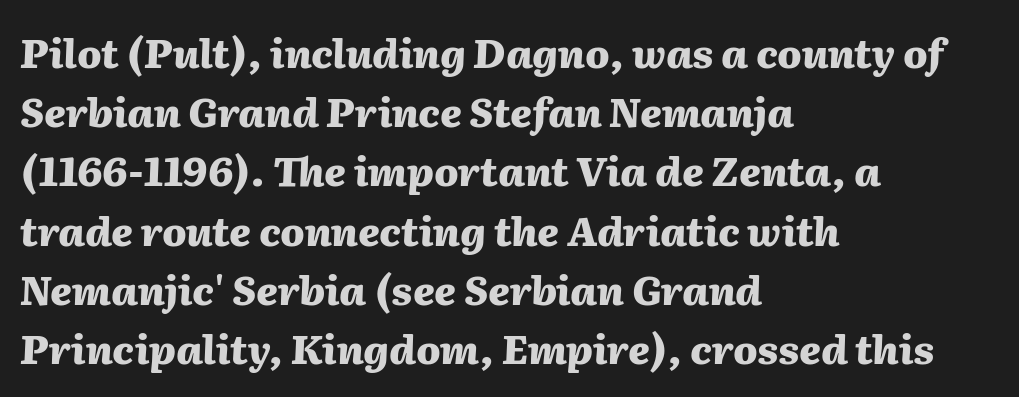
In CSS terms this would be text-align: left. One glance says typical: line gaps are just what's usual. Bare-footed words on every line. The characters look thick and weighty, a clear bold. Italic? Definitely — the glyphs are oblique.
